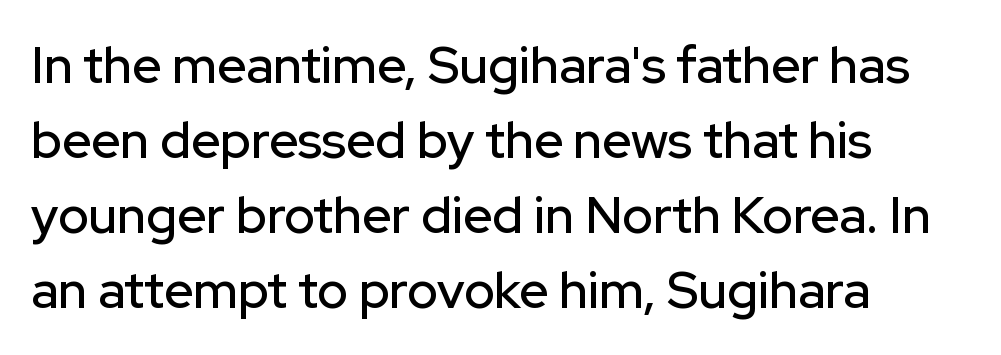
The image shows 51 px sans-serif type, upright; set left-aligned, normal line spacing (1.47x), normal letter spacing, not underlined; low stroke contrast and a medium x-height.
